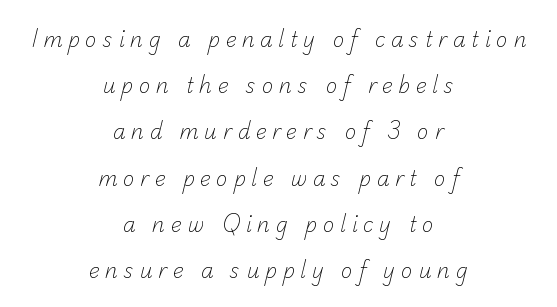
{"bold": "no", "underline": "no", "align": "center", "line_spacing": "loose", "line_spacing_ratio": 2.31, "letter_spacing": "wide", "letter_spacing_em": 0.28, "glyph_px": 20}
